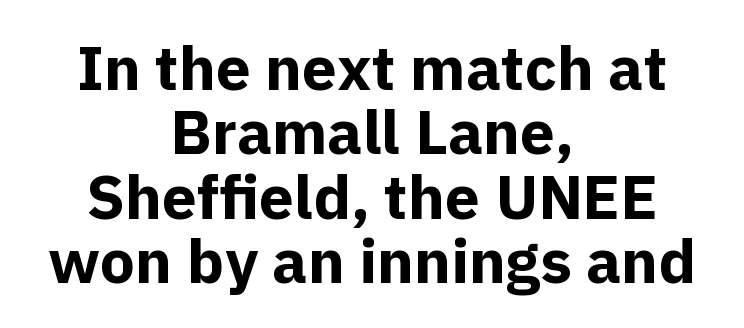
The image shows 62 px bold sans-serif type, upright; set centered, tight line spacing (1.04x), normal letter spacing, not underlined; a medium x-height.
